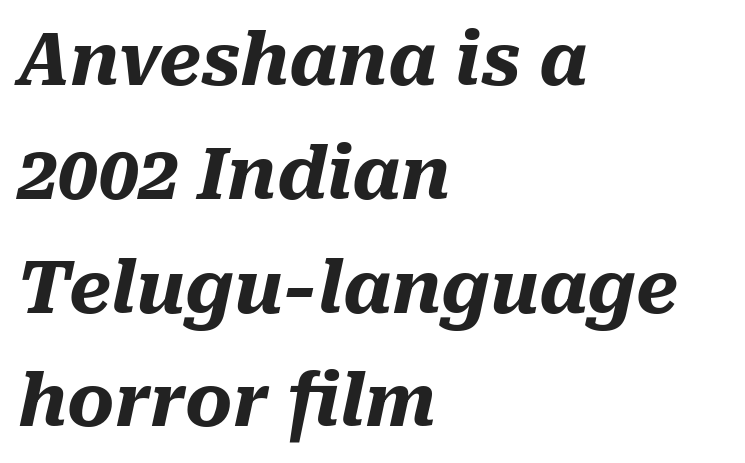
{"italic": "yes", "lean": "right", "slant_degrees": 10, "bold": "yes", "weight": "heavy", "width": "normal", "stroke_contrast": "medium", "x_height": "medium", "monospaced": "no", "underline": "no", "align": "left", "line_spacing": "normal", "line_spacing_ratio": 1.58, "letter_spacing": "normal", "letter_spacing_em": 0.0, "glyph_px": 72}
